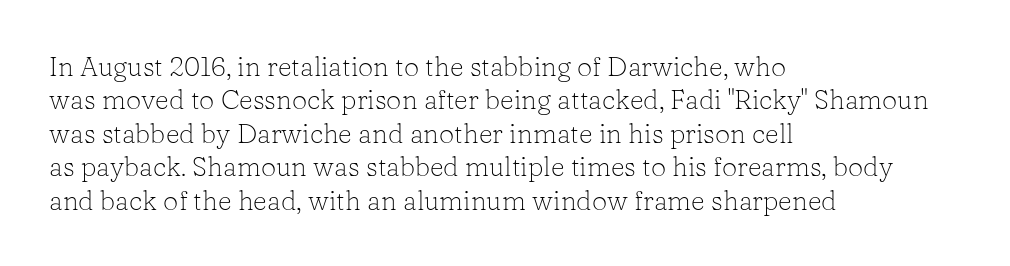
Q: Is the text bold? A: No.
Q: Is the text italic (slanted)? A: No, it is upright.
Q: Is the text underlined? A: No.
Q: How is the paragraph aligned? A: Left-aligned.
Q: Is the spacing between letters normal or unusually wide? A: Normal.
